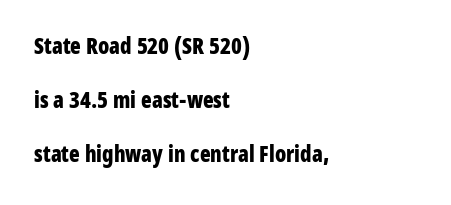
Q: Is the text bold? A: Yes.
Q: Is the text italic (slanted)? A: No, it is upright.
Q: Is the text underlined? A: No.
Q: How is the paragraph aligned? A: Left-aligned.
Q: Is the spacing between letters normal or unusually wide? A: Normal.
Q: Is the spacing between lines tight, normal or loose? A: Loose.
